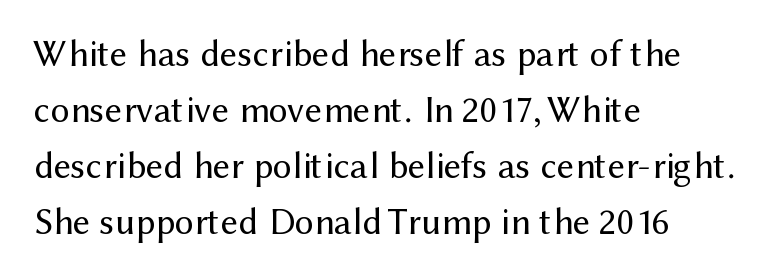
Q: Is the text bold? A: No.
Q: Is the text italic (slanted)? A: No, it is upright.
Q: Is the typeface a serif or a sans-serif typeface? A: Sans-serif.
Q: Is the text underlined? A: No.
Q: How is the paragraph aligned? A: Left-aligned.
Q: Is the spacing between letters normal or unusually wide? A: Normal.
Q: Is the spacing between lines tight, normal or loose? A: Normal.
Q: Width (condensed, normal, or wide)? A: Normal.
Q: Stroke contrast? A: Medium.
Q: x-height? A: Medium.
Q: Monospaced? A: No.
